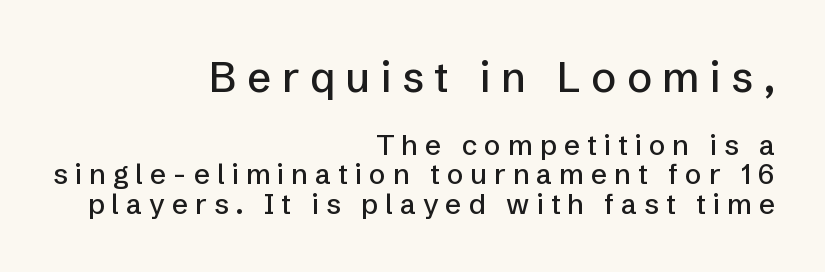
{"serif": "no", "italic": "no", "width": "normal", "stroke_contrast": "low", "x_height": "medium", "monospaced": "no", "underline": "no", "align": "right", "line_spacing": "tight", "line_spacing_ratio": 1.04, "letter_spacing": "wide", "letter_spacing_em": 0.25, "larger_block": "first", "size_ratio": 1.5, "glyph_px": 42}
